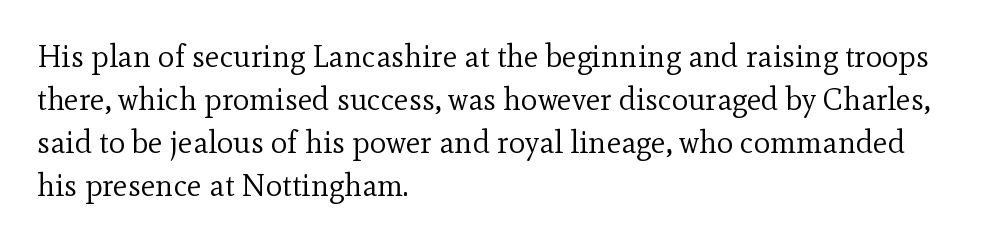
Q: Is the text bold? A: No.
Q: Is the text italic (slanted)? A: No, it is upright.
Q: Is the typeface a serif or a sans-serif typeface? A: Serif.
Q: Is the text underlined? A: No.
Q: How is the paragraph aligned? A: Left-aligned.
Q: Is the spacing between letters normal or unusually wide? A: Normal.
Q: Is the spacing between lines tight, normal or loose? A: Normal.
Q: Width (condensed, normal, or wide)? A: Normal.
Q: x-height? A: Small.
Q: Monospaced? A: No.
